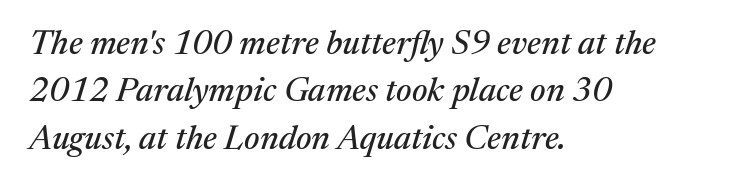
The image shows 34 px serif type, italic (leaning right); set left-aligned, normal line spacing (1.39x), normal letter spacing, not underlined; medium stroke contrast and a medium x-height.
